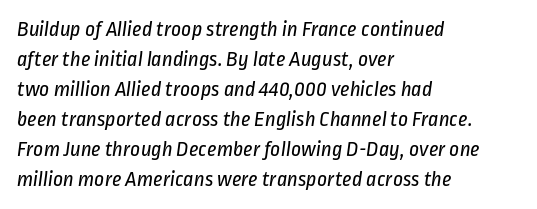
Q: Is the text bold? A: No.
Q: Is the text underlined? A: No.
Q: How is the paragraph aligned? A: Left-aligned.
Q: Is the spacing between letters normal or unusually wide? A: Normal.
Q: Is the spacing between lines tight, normal or loose? A: Normal.
